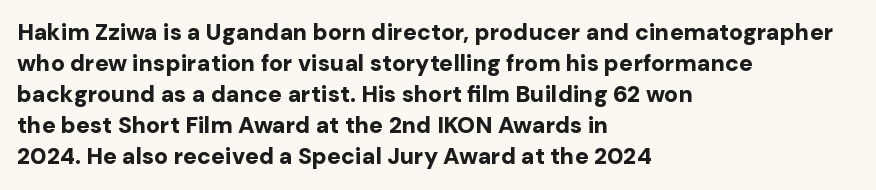
The image shows 23 px bold type, upright; set left-aligned, normal line spacing (1.35x), normal letter spacing, not underlined.
